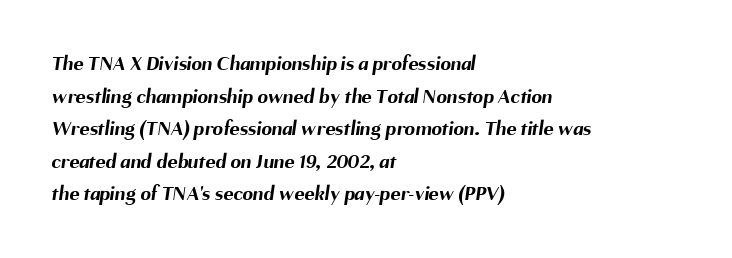
Just letters on the line, the space beneath them empty. If you measured baseline to baseline, you'd find a middling distance. As a designer I'd log this as weight 700, bold. This sample is left-justified, so line endings fall wherever the words run out. Inter-character spacing is left at the font's built-in metrics.
